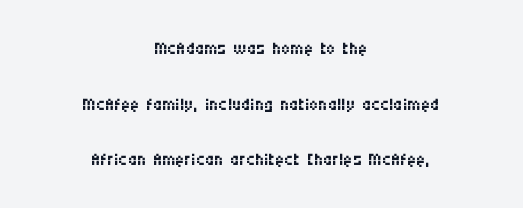
A quiet, ordinary-to-light weight characterises the typeface. The lines are quadded center. Rendered with straight, roman letterforms. No extra tracking has been applied to these lines. Descenders are the only things crossing below the line. Honestly, the rows look like they've been pulled way apart.
